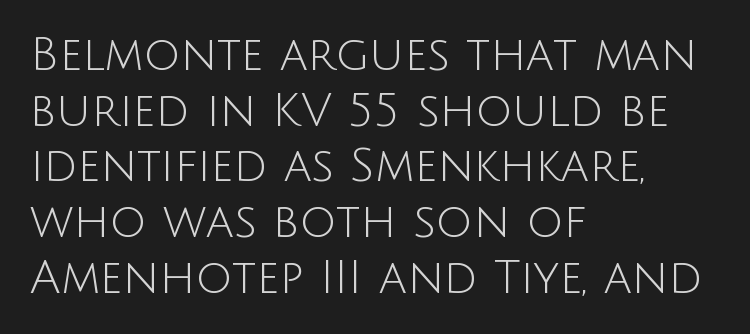
The image shows 46 px light sans-serif type, upright; set left-aligned, line spacing 1.21x, normal letter spacing, not underlined; low stroke contrast and a large x-height.
